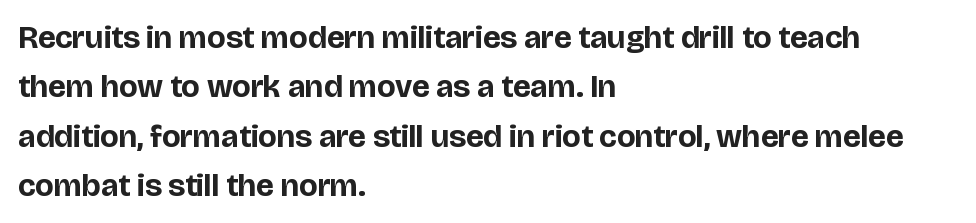
Q: Is the text bold? A: Yes.
Q: Is the text italic (slanted)? A: No, it is upright.
Q: Is the typeface a serif or a sans-serif typeface? A: Sans-serif.
Q: Is the text underlined? A: No.
Q: How is the paragraph aligned? A: Left-aligned.
Q: Is the spacing between letters normal or unusually wide? A: Normal.
Q: Is the spacing between lines tight, normal or loose? A: Normal.
Q: Width (condensed, normal, or wide)? A: Normal.
Q: Stroke contrast? A: Low.
Q: x-height? A: Large.
Q: Monospaced? A: No.
